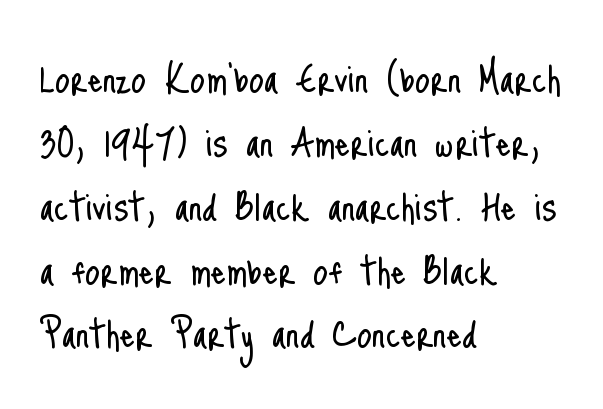
Caption: standard tracking, unaltered. These lines stack with their left ends in a neat column. Letters have the restrained weight of plain body copy at most. Quick note: interline space is typical. The letters advance in unequal steps, a hallmark of proportional type. This rendering features lettering with no underline.
